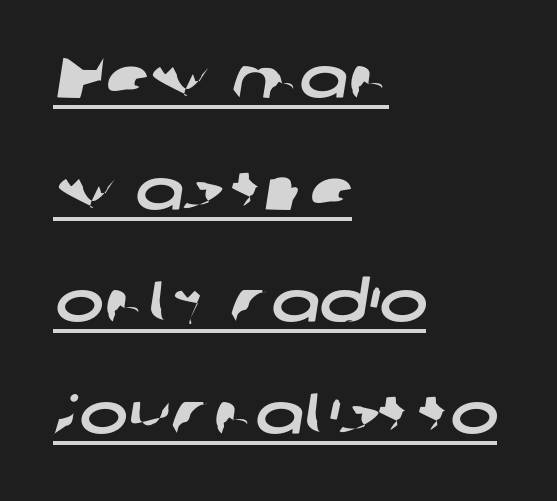
Students, observe the line beneath the letters — that is underlining. The glyphs in this specimen are sans serif. A typesetter would call this leading open, well beyond the default. Tracking here is standard; glyphs follow each other at the usual distance. These lines are rendered in a variable-pitch font.
